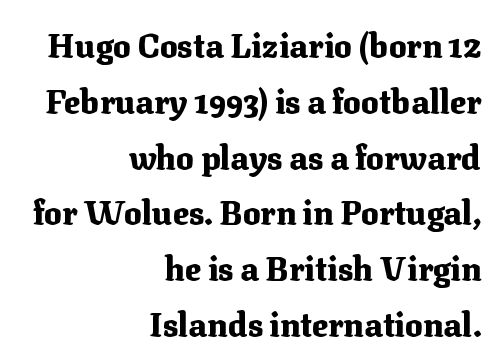
Q: Is the text bold? A: Yes.
Q: Is the text italic (slanted)? A: No, it is upright.
Q: Is the typeface a serif or a sans-serif typeface? A: Serif.
Q: Is the text underlined? A: No.
Q: How is the paragraph aligned? A: Right-aligned.
Q: Is the spacing between letters normal or unusually wide? A: Normal.
Q: Is the spacing between lines tight, normal or loose? A: Normal.
Q: Width (condensed, normal, or wide)? A: Normal.
Q: Stroke contrast? A: Medium.
Q: x-height? A: Medium.
Q: Monospaced? A: No.
